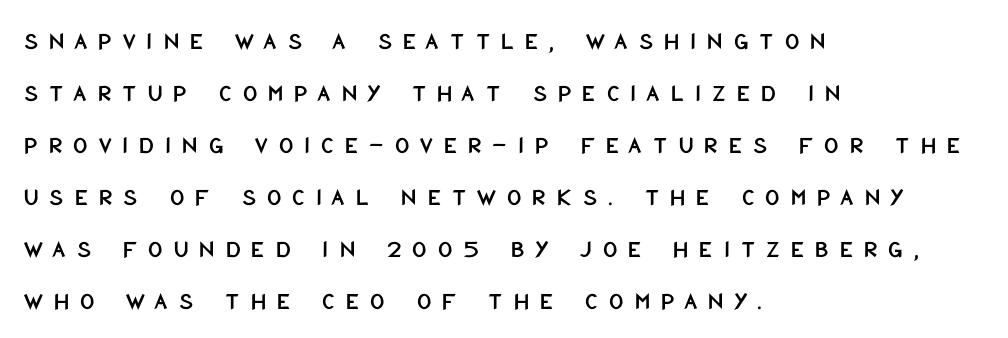
The image shows 25 px text type, upright; set left-aligned, loose line spacing (2.08x), unusually wide letter spacing (+0.44 em), not underlined.
